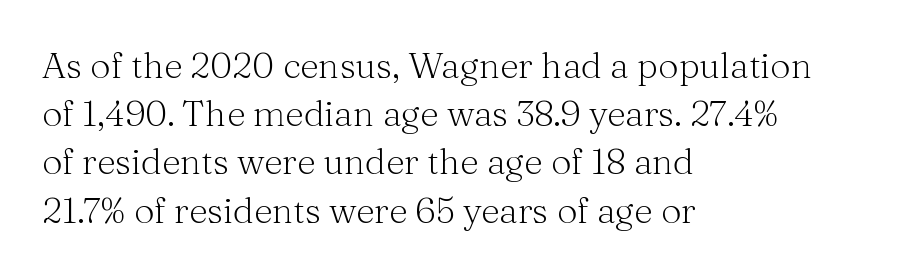
{"serif": "yes", "italic": "no", "bold": "no", "weight": "light", "width": "normal", "stroke_contrast": "medium", "x_height": "medium", "monospaced": "no", "underline": "no", "align": "left", "line_spacing": "normal", "line_spacing_ratio": 1.34, "letter_spacing": "normal", "letter_spacing_em": 0.0, "glyph_px": 36}
